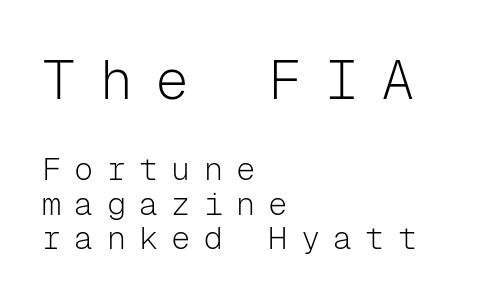
Q: Is the text bold? A: No.
Q: Is the text italic (slanted)? A: No, it is upright.
Q: Is the typeface a serif or a sans-serif typeface? A: Sans-serif.
Q: Is the text underlined? A: No.
Q: How is the paragraph aligned? A: Left-aligned.
Q: Is the spacing between letters normal or unusually wide? A: Unusually wide.
Q: Is the spacing between lines tight, normal or loose? A: Tight.
Q: Which block of text is set in a larger size, the first (top) or the second (bottom)? A: The first (top) one.
Q: Width (condensed, normal, or wide)? A: Normal.
Q: Stroke contrast? A: Low.
Q: x-height? A: Medium.
Q: Monospaced? A: Yes.
